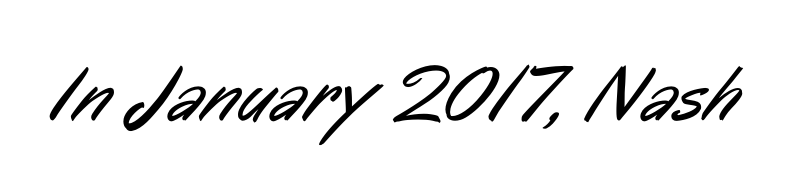
The image shows 79 px regular-weight, condensed sans-serif type; set normal letter spacing, not underlined; low stroke contrast and a medium x-height.
